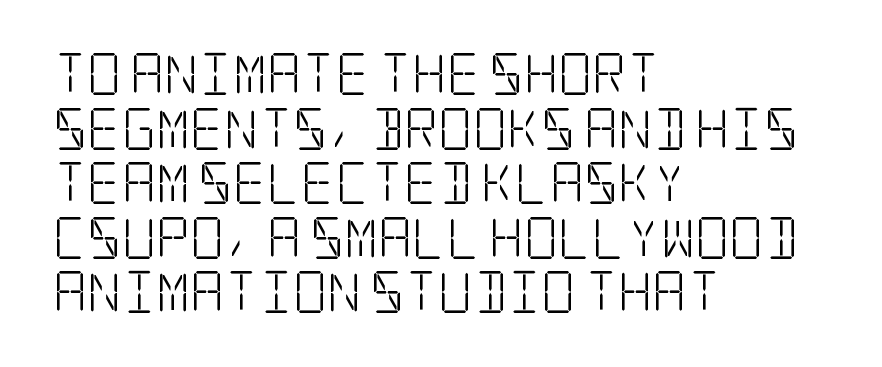
Notice how the passage keeps a crisp vertical edge on the left only. The glyphs are unaccompanied by any horizontal stroke below them. These lines sit exactly where default settings would place them. Caption: face not bold, strokes unweighted.
